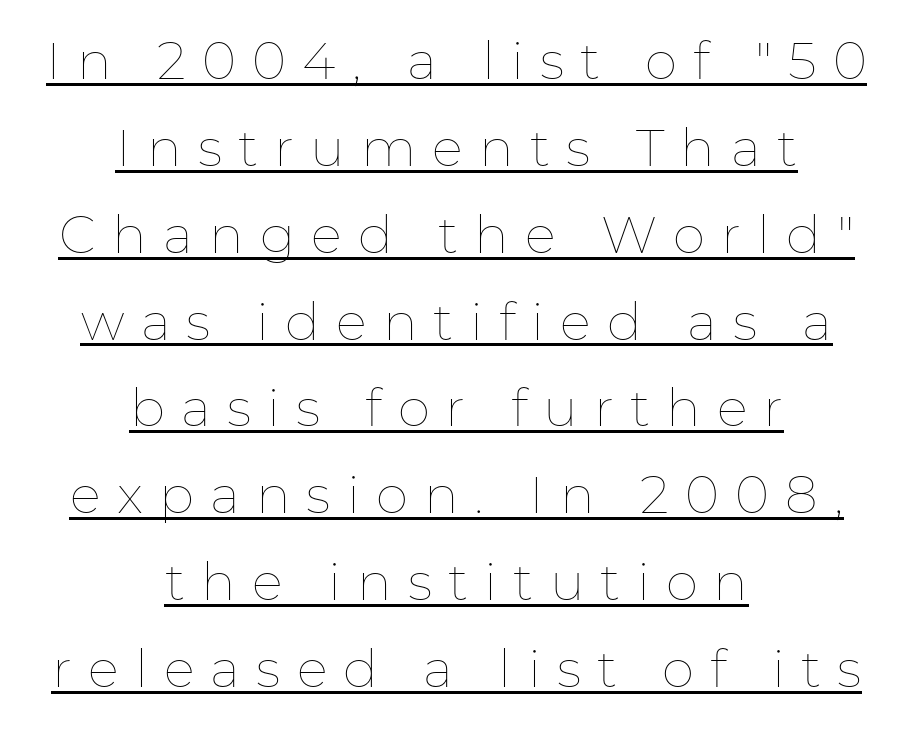
The image shows 52 px thin type, upright; set centered, normal line spacing (1.67x), unusually wide letter spacing (+0.31 em), underlined; low stroke contrast and a medium x-height.
